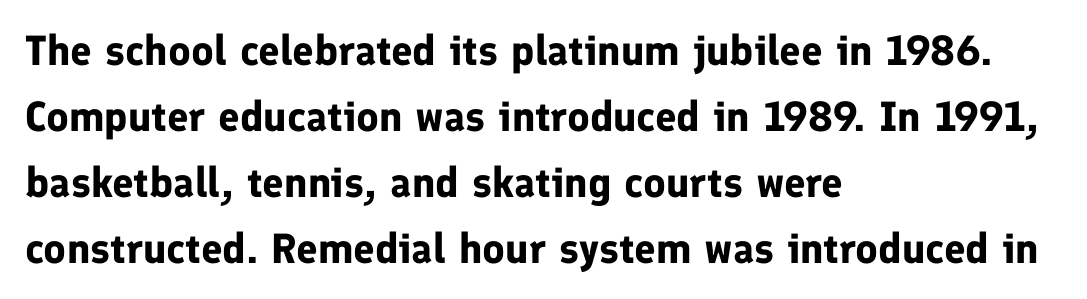
{"serif": "no", "italic": "no", "bold": "yes", "weight": "bold", "width": "normal", "stroke_contrast": "low", "x_height": "medium", "monospaced": "no", "underline": "no", "align": "left", "line_spacing": "normal", "line_spacing_ratio": 1.57, "letter_spacing": "normal", "letter_spacing_em": 0.0, "glyph_px": 42}
